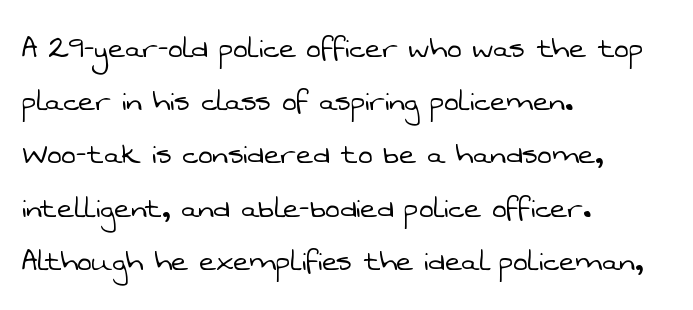
Q: Is the text bold? A: No.
Q: Is the typeface a serif or a sans-serif typeface? A: Sans-serif.
Q: Is the text underlined? A: No.
Q: How is the paragraph aligned? A: Left-aligned.
Q: Is the spacing between letters normal or unusually wide? A: Normal.
Q: Is the spacing between lines tight, normal or loose? A: Normal.
Q: Width (condensed, normal, or wide)? A: Normal.
Q: Stroke contrast? A: Low.
Q: x-height? A: Medium.
Q: Monospaced? A: No.
